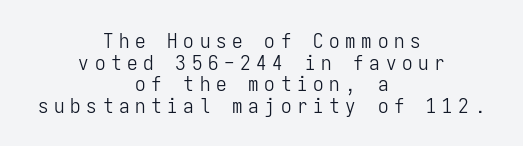
These lines are centered, leaving both edges ragged. The string is rendered with underlining switched off. The strokes are not fattened; the text isn't bold. Spacing between characters has been opened up far beyond the box default. Ordinary non-slanted type is in use.
